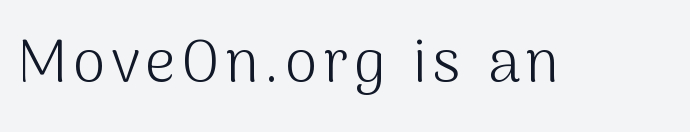
The image shows 59 px light sans-serif type, upright; set not underlined; medium stroke contrast and a medium x-height.
